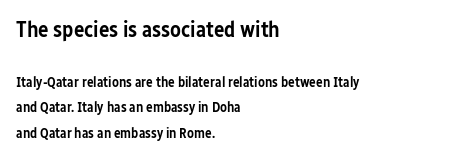
The image shows 22 px text type, upright; set left-aligned, line spacing 1.8x, normal letter spacing, not underlined; the first (top) block is 1.57x larger.
